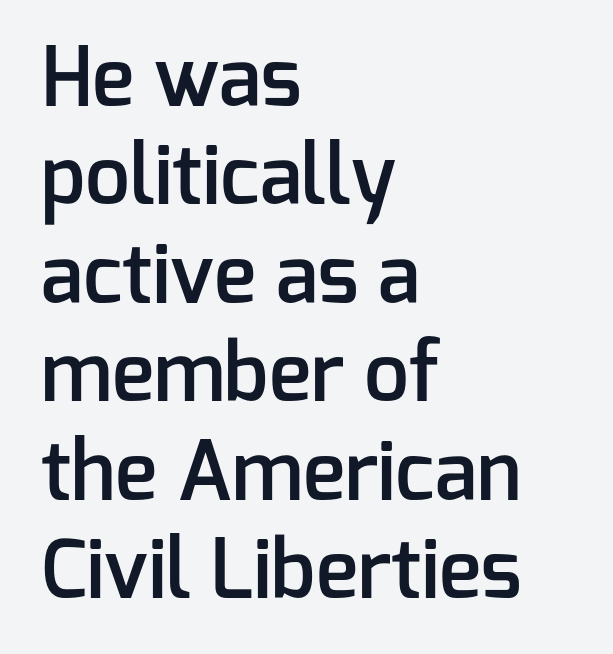
Q: Is the text bold? A: Semi-bold.
Q: Is the text italic (slanted)? A: No, it is upright.
Q: Is the typeface a serif or a sans-serif typeface? A: Sans-serif.
Q: Is the text underlined? A: No.
Q: How is the paragraph aligned? A: Left-aligned.
Q: Is the spacing between letters normal or unusually wide? A: Normal.
Q: Width (condensed, normal, or wide)? A: Normal.
Q: Stroke contrast? A: Low.
Q: x-height? A: Medium.
Q: Monospaced? A: No.
